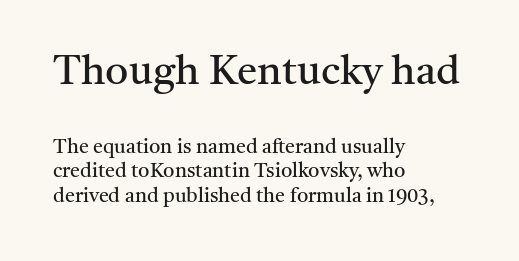
{"serif": "yes", "italic": "no", "bold": "no", "weight": "regular", "width": "normal", "stroke_contrast": "medium", "x_height": "medium", "monospaced": "no", "underline": "no", "align": "left", "line_spacing_ratio": 1.24, "letter_spacing": "normal", "letter_spacing_em": 0.0, "larger_block": "first", "size_ratio": 2.05, "glyph_px": 41}
